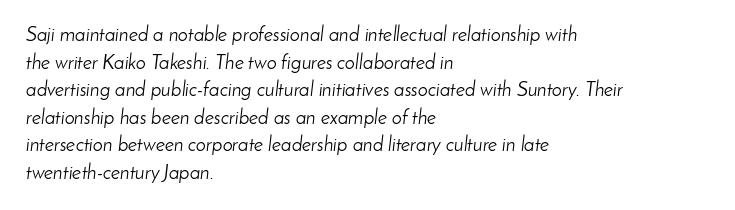
{"italic": "yes", "lean": "right", "slant_degrees": 8, "bold": "no", "underline": "no", "align": "left", "line_spacing": "normal", "line_spacing_ratio": 1.38, "letter_spacing": "normal", "letter_spacing_em": 0.0, "glyph_px": 20}
